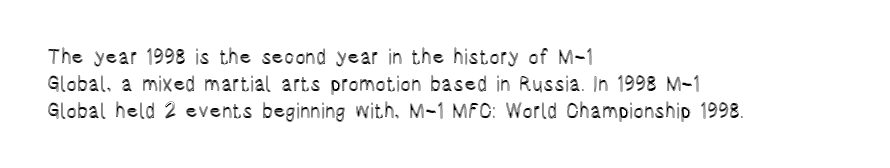
Q: Is the text italic (slanted)? A: No, it is upright.
Q: Is the text underlined? A: No.
Q: How is the paragraph aligned? A: Left-aligned.
Q: Is the spacing between letters normal or unusually wide? A: Normal.
Q: Is the spacing between lines tight, normal or loose? A: Normal.
